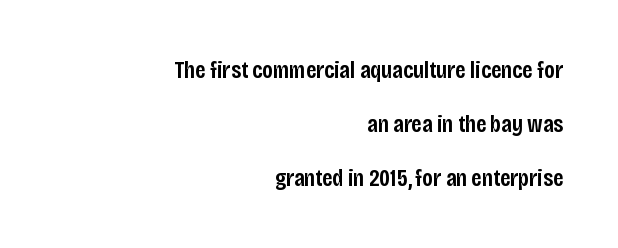
Q: Is the text bold? A: Semi-bold.
Q: Is the text italic (slanted)? A: No, it is upright.
Q: Is the text underlined? A: No.
Q: How is the paragraph aligned? A: Right-aligned.
Q: Is the spacing between letters normal or unusually wide? A: Normal.
Q: Is the spacing between lines tight, normal or loose? A: Loose.
